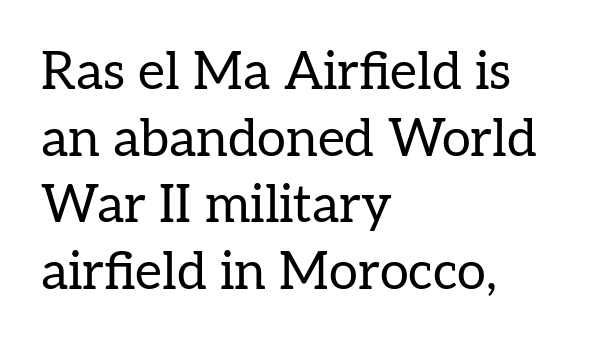
Q: Is the text bold? A: No.
Q: Is the text italic (slanted)? A: No, it is upright.
Q: Is the typeface a serif or a sans-serif typeface? A: Serif.
Q: Is the text underlined? A: No.
Q: How is the paragraph aligned? A: Left-aligned.
Q: Is the spacing between letters normal or unusually wide? A: Normal.
Q: Is the spacing between lines tight, normal or loose? A: Normal.
Q: Width (condensed, normal, or wide)? A: Normal.
Q: Stroke contrast? A: Low.
Q: x-height? A: Medium.
Q: Monospaced? A: No.
